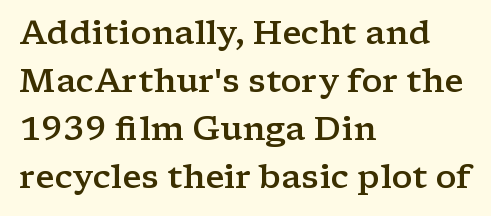
{"serif": "yes", "italic": "no", "bold": "semi", "weight": "semibold", "width": "wide", "stroke_contrast": "low", "x_height": "medium", "monospaced": "no", "underline": "no", "align": "left", "line_spacing": "normal", "line_spacing_ratio": 1.45, "letter_spacing": "normal", "letter_spacing_em": 0.0, "glyph_px": 33}
